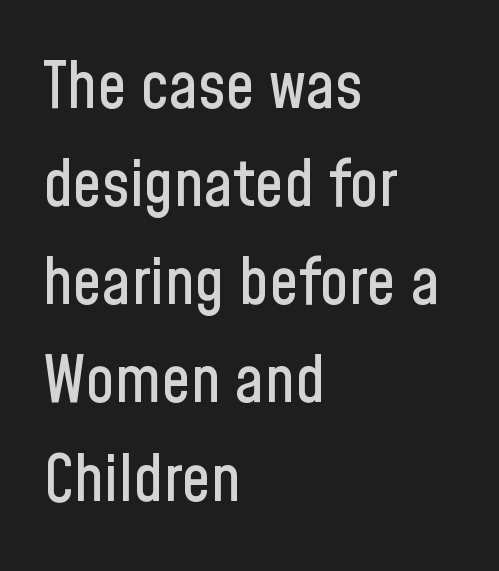
The image shows 65 px condensed sans-serif type, upright; set left-aligned, normal line spacing (1.51x), normal letter spacing, not underlined; low stroke contrast and a medium x-height.
